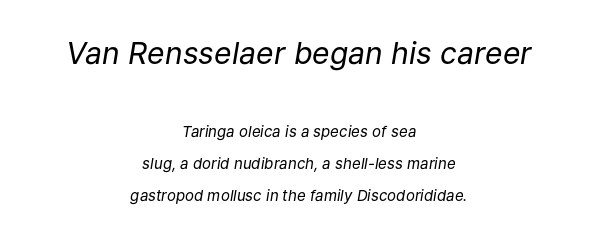
{"italic": "yes", "lean": "right", "slant_degrees": 9, "bold": "no", "weight": "regular", "width": "normal", "stroke_contrast": "low", "x_height": "medium", "monospaced": "no", "underline": "no", "align": "center", "line_spacing": "loose", "line_spacing_ratio": 2.13, "letter_spacing": "normal", "letter_spacing_em": 0.0, "larger_block": "first", "size_ratio": 2.0, "glyph_px": 30}
